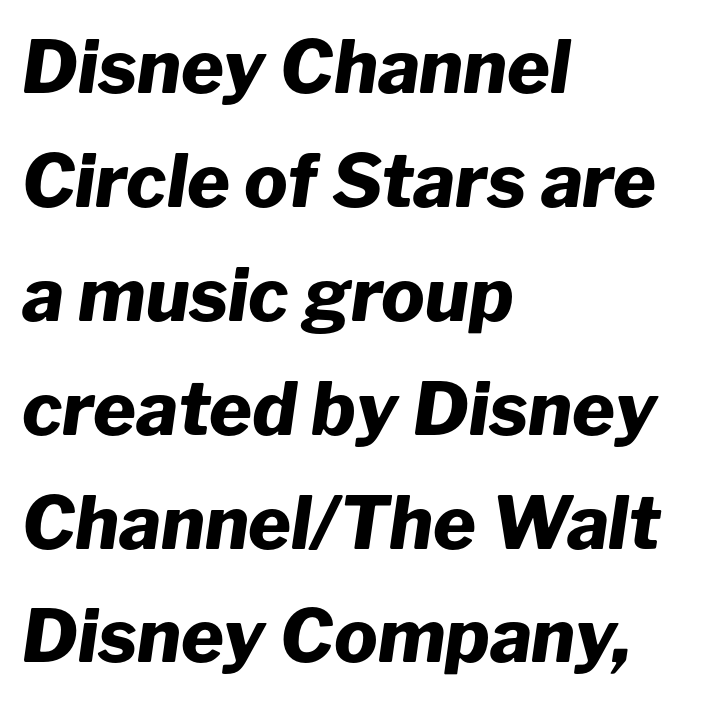
Q: Is the text bold? A: Yes.
Q: Is the text italic (slanted)? A: Yes, it leans right by about 8 degrees.
Q: Is the text underlined? A: No.
Q: How is the paragraph aligned? A: Left-aligned.
Q: Is the spacing between letters normal or unusually wide? A: Normal.
Q: Is the spacing between lines tight, normal or loose? A: Normal.
Q: Width (condensed, normal, or wide)? A: Normal.
Q: Stroke contrast? A: Low.
Q: x-height? A: Medium.
Q: Monospaced? A: No.
